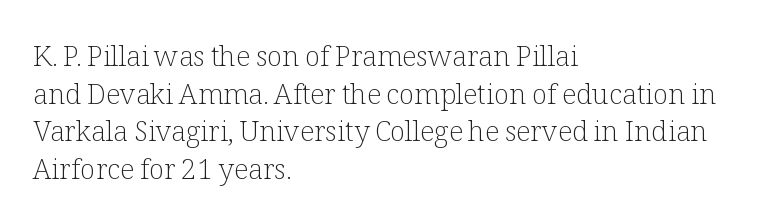
{"serif": "yes", "italic": "no", "bold": "no", "weight": "light", "width": "normal", "stroke_contrast": "low", "x_height": "medium", "monospaced": "no", "underline": "no", "align": "left", "line_spacing": "normal", "line_spacing_ratio": 1.34, "letter_spacing": "normal", "letter_spacing_em": 0.0, "glyph_px": 28}
